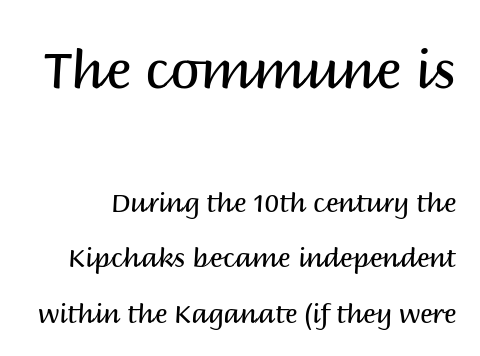
{"serif": "no", "bold": "no", "weight": "regular", "width": "normal", "stroke_contrast": "medium", "x_height": "large", "monospaced": "no", "underline": "no", "line_spacing": "loose", "line_spacing_ratio": 2.14, "letter_spacing": "normal", "letter_spacing_em": 0.0, "larger_block": "first", "size_ratio": 2.04, "glyph_px": 53}
